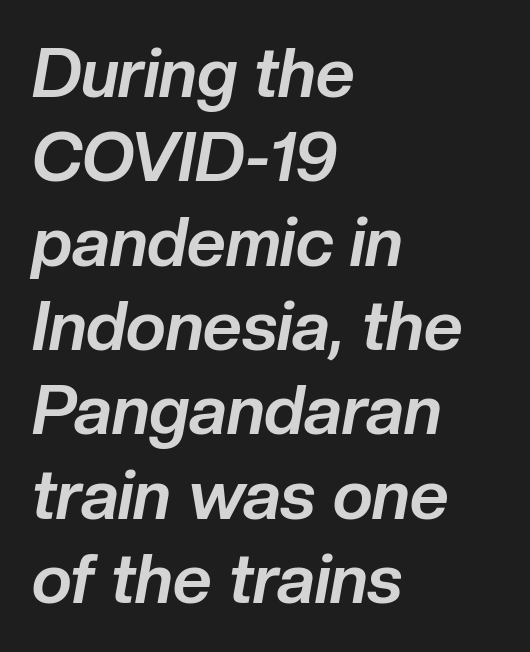
Does extra space separate the letters? No, they use regular spacing. Descenders are the only things crossing below the line. Think of a printed novel: that variable character pitch is what you see here. In terms of weight, the rendering is a true, heavy bold.
